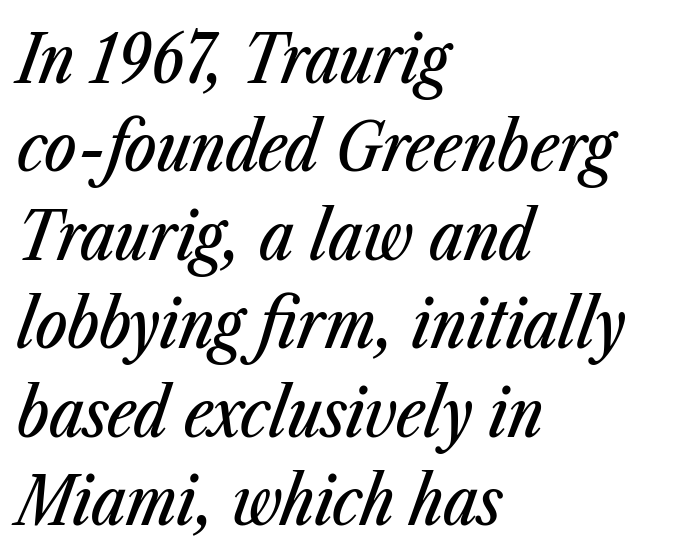
Glance below the letters and you will spot only blank space. Horizontal alignment here is leftward, the default for most running prose. The tracking reads as untouched default to a designer's eye. Yep, that's italic — everything's leaning.
